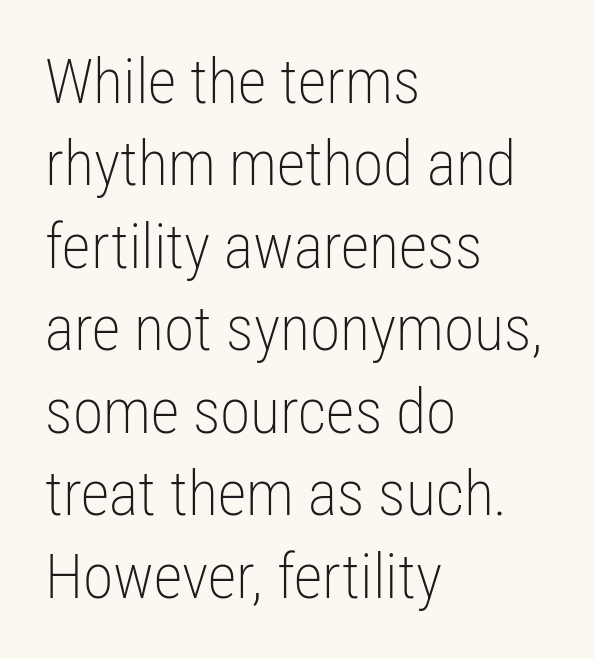
The image shows 62 px light, condensed sans-serif type, upright; set left-aligned, normal line spacing (1.33x), normal letter spacing, not underlined; low stroke contrast and a medium x-height.
